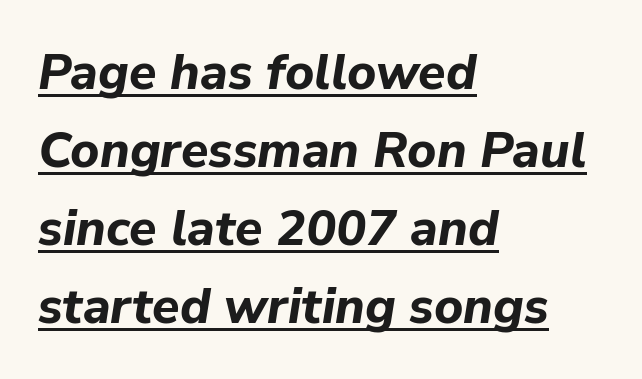
Q: Is the text bold? A: Yes.
Q: Is the text italic (slanted)? A: Yes, it leans right by about 9 degrees.
Q: Is the text underlined? A: Yes.
Q: How is the paragraph aligned? A: Left-aligned.
Q: Is the spacing between letters normal or unusually wide? A: Normal.
Q: Is the spacing between lines tight, normal or loose? A: Normal.
Q: Width (condensed, normal, or wide)? A: Normal.
Q: Stroke contrast? A: Low.
Q: x-height? A: Medium.
Q: Monospaced? A: No.
